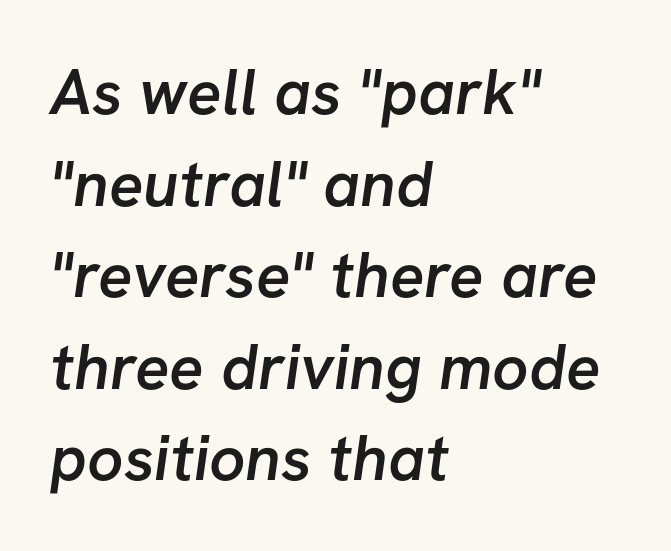
The image shows 64 px semibold sans-serif type; set left-aligned, normal line spacing (1.43x), normal letter spacing, not underlined; low stroke contrast and a medium x-height.
